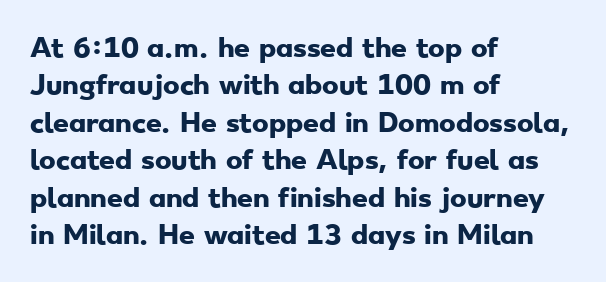
The glyphs have the mass of a bold cut. The vertical gap from one line to the next is medium. The passage shown is not underscored anywhere. Default kerning and tracking; the words read as compact shapes. Line starts are locked; line ends wander.
